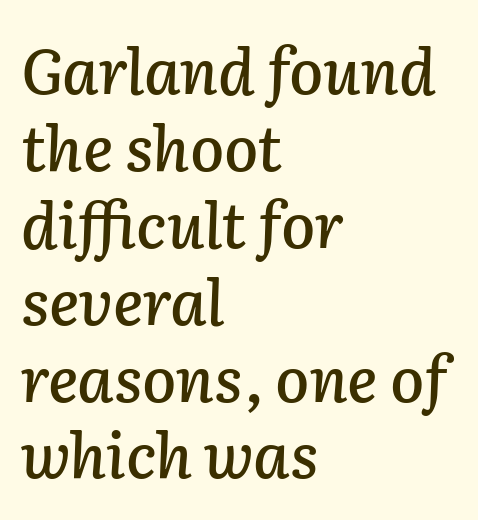
Q: Is the text italic (slanted)? A: Yes, it leans right by about 2 degrees.
Q: Is the text underlined? A: No.
Q: How is the paragraph aligned? A: Left-aligned.
Q: Is the spacing between letters normal or unusually wide? A: Normal.
Q: Width (condensed, normal, or wide)? A: Normal.
Q: Stroke contrast? A: Low.
Q: x-height? A: Medium.
Q: Monospaced? A: No.
